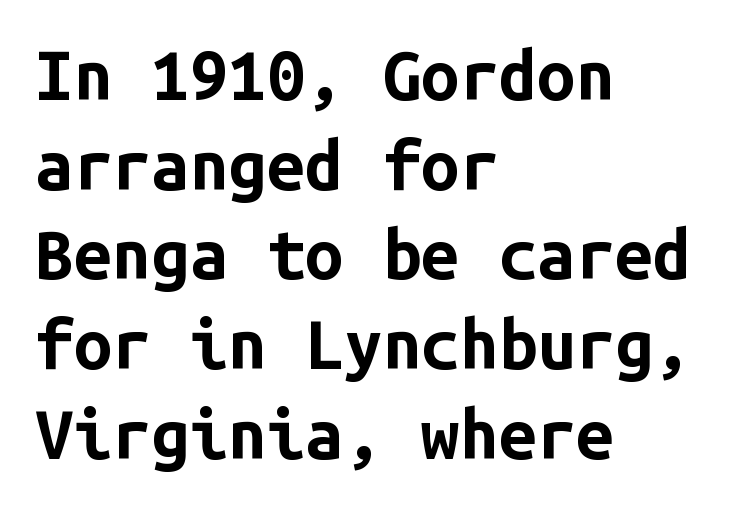
The image shows 69 px bold sans-serif type, upright, monospaced; set left-aligned, normal line spacing (1.3x), normal letter spacing, not underlined; low stroke contrast and a medium x-height.
